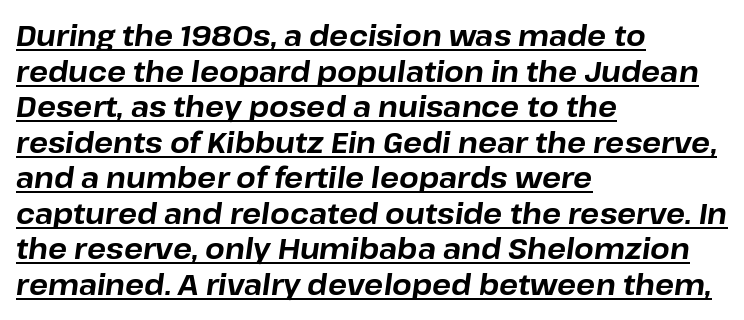
{"italic": "yes", "lean": "right", "slant_degrees": 8, "bold": "yes", "weight": "bold", "width": "normal", "stroke_contrast": "low", "x_height": "medium", "monospaced": "no", "underline": "yes", "align": "left", "line_spacing": "normal", "line_spacing_ratio": 1.27, "letter_spacing": "normal", "letter_spacing_em": 0.0, "glyph_px": 28}
